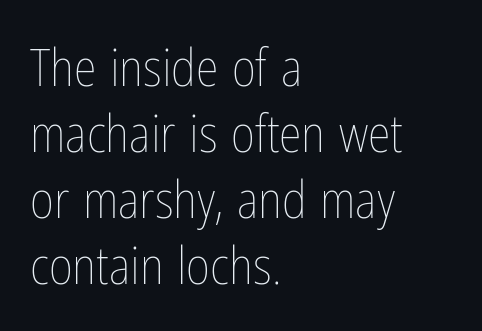
{"italic": "no", "bold": "no", "weight": "thin", "width": "condensed", "stroke_contrast": "low", "x_height": "medium", "monospaced": "no", "underline": "no", "align": "left", "line_spacing": "normal", "line_spacing_ratio": 1.27, "letter_spacing": "normal", "letter_spacing_em": 0.0, "glyph_px": 52}
